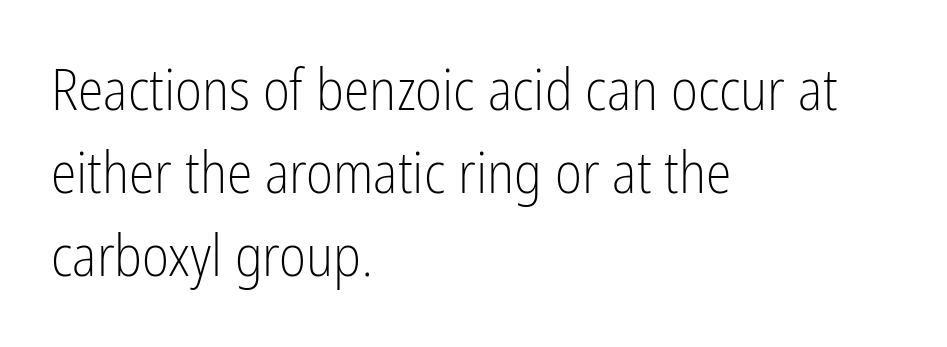
The image shows 58 px light, condensed sans-serif type, upright; set left-aligned, normal line spacing (1.43x), normal letter spacing, not underlined; low stroke contrast and a medium x-height.
